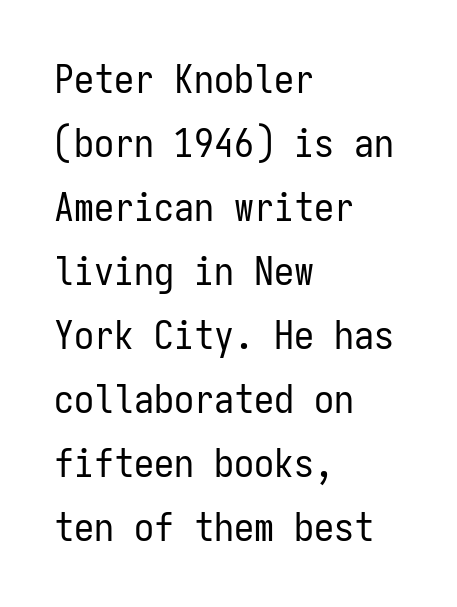
The image shows 40 px regular-weight, condensed sans-serif type, upright, monospaced; set left-aligned, normal line spacing (1.6x), normal letter spacing, not underlined; low stroke contrast and a medium x-height.
